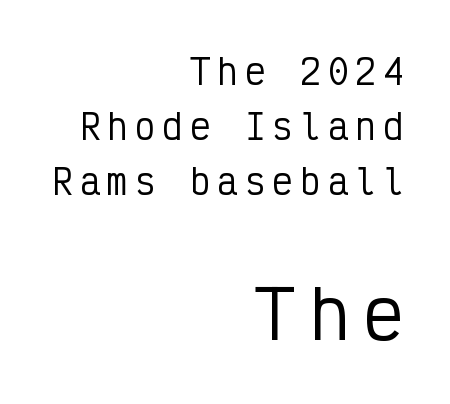
Q: Is the text italic (slanted)? A: No, it is upright.
Q: Is the typeface a serif or a sans-serif typeface? A: Sans-serif.
Q: Is the text underlined? A: No.
Q: How is the paragraph aligned? A: Right-aligned.
Q: Is the spacing between letters normal or unusually wide? A: Unusually wide.
Q: Is the spacing between lines tight, normal or loose? A: Normal.
Q: Which block of text is set in a larger size, the first (top) or the second (bottom)? A: The second (bottom) one.
Q: Width (condensed, normal, or wide)? A: Condensed.
Q: Stroke contrast? A: Low.
Q: x-height? A: Medium.
Q: Monospaced? A: Yes.
